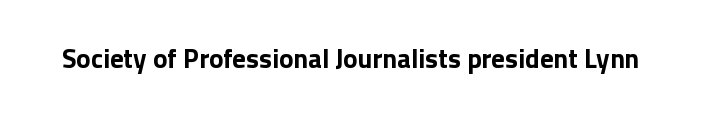
{"italic": "no", "bold": "yes", "underline": "no", "letter_spacing": "normal", "letter_spacing_em": 0.0, "glyph_px": 27}
